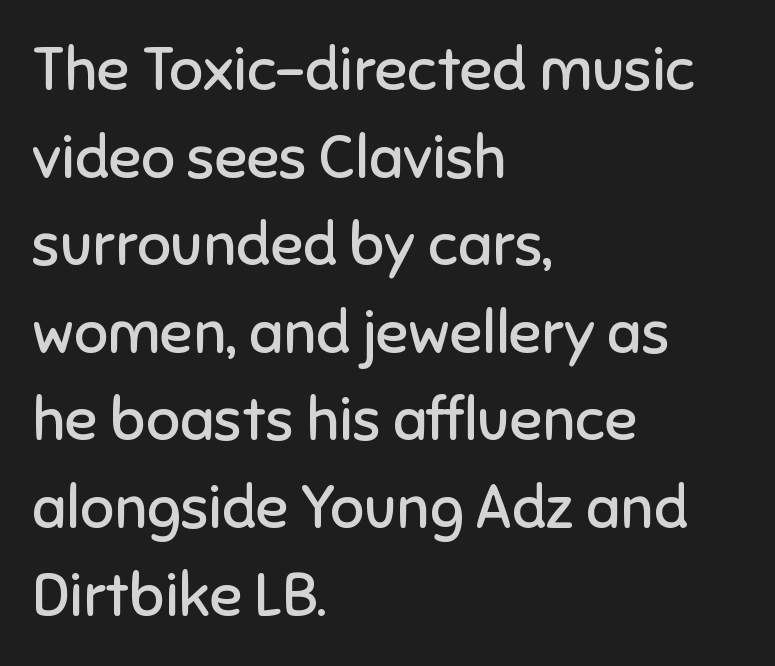
Any mark beneath the type? The region is blank. Ordinary non-slanted type is in use. Stroke terminals: plain, sans-serif. The weight tops out at a normal text grade. Every row of glyphs begins at an identical x-position on the left. The rendering uses a moderate line-height, typical for paragraphs.
